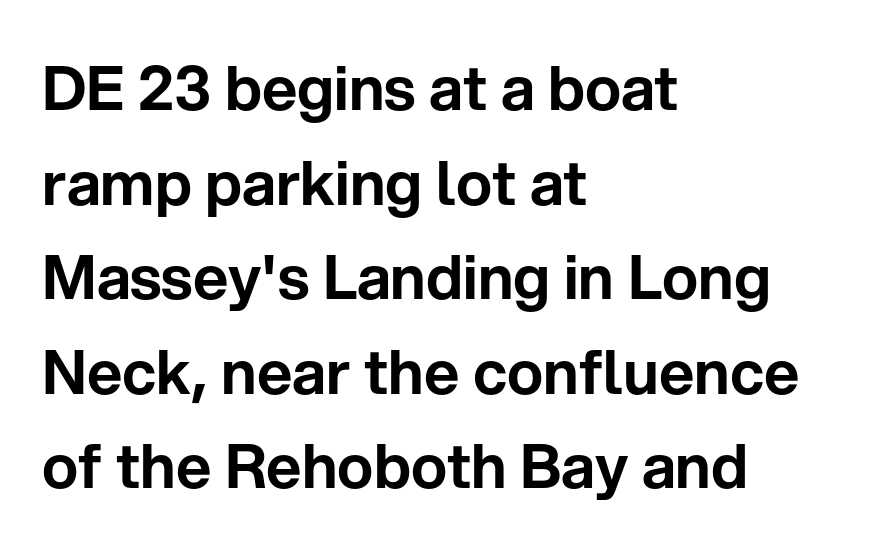
{"serif": "no", "italic": "no", "width": "normal", "stroke_contrast": "low", "x_height": "medium", "monospaced": "no", "underline": "no", "align": "left", "line_spacing": "normal", "line_spacing_ratio": 1.55, "letter_spacing": "normal", "letter_spacing_em": 0.0, "glyph_px": 61}
